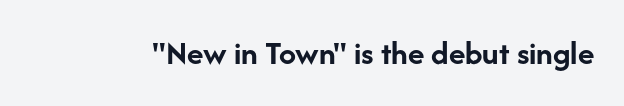
Q: Is the text bold? A: Yes.
Q: Is the text italic (slanted)? A: No, it is upright.
Q: Is the typeface a serif or a sans-serif typeface? A: Sans-serif.
Q: Is the text underlined? A: No.
Q: Is the spacing between letters normal or unusually wide? A: Normal.
Q: Width (condensed, normal, or wide)? A: Normal.
Q: Stroke contrast? A: Low.
Q: x-height? A: Medium.
Q: Monospaced? A: No.
